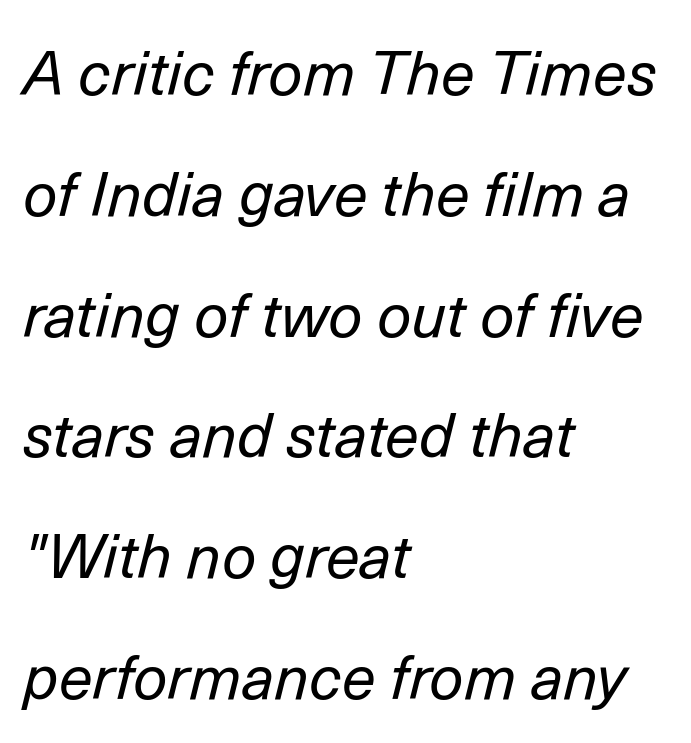
{"italic": "yes", "lean": "right", "slant_degrees": 14, "bold": "no", "weight": "regular", "width": "normal", "stroke_contrast": "low", "x_height": "medium", "monospaced": "no", "underline": "no", "align": "left", "line_spacing": "loose", "line_spacing_ratio": 1.98, "letter_spacing": "normal", "letter_spacing_em": 0.0, "glyph_px": 61}
